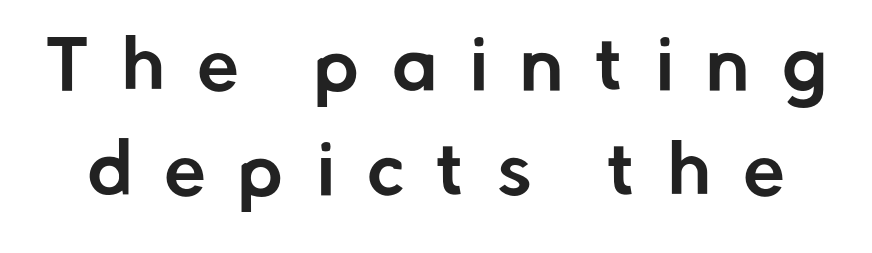
Nope, no serifs anywhere on these letters. The lettering holds an erect, upright posture throughout. Each word looks stretched out because of the extra space between its letters. Note the varied advance widths — an 'i' is clearly narrower than an 'm'. The space directly below the letters is spotless. A normal amount of white space separates one row of letters from the next.
